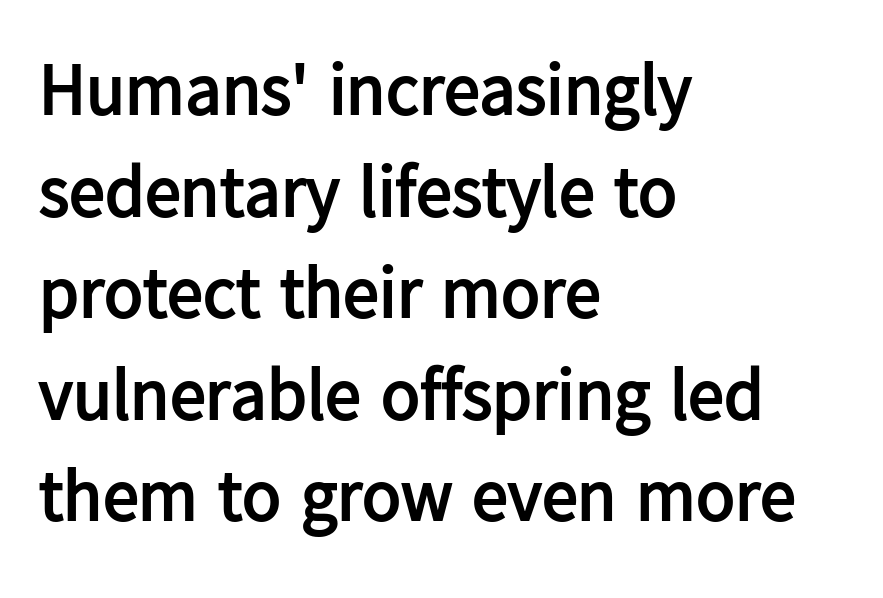
Q: Is the text bold? A: Yes.
Q: Is the text italic (slanted)? A: No, it is upright.
Q: Is the typeface a serif or a sans-serif typeface? A: Sans-serif.
Q: Is the text underlined? A: No.
Q: How is the paragraph aligned? A: Left-aligned.
Q: Is the spacing between letters normal or unusually wide? A: Normal.
Q: Is the spacing between lines tight, normal or loose? A: Normal.
Q: Width (condensed, normal, or wide)? A: Normal.
Q: Stroke contrast? A: Low.
Q: x-height? A: Medium.
Q: Monospaced? A: No.
